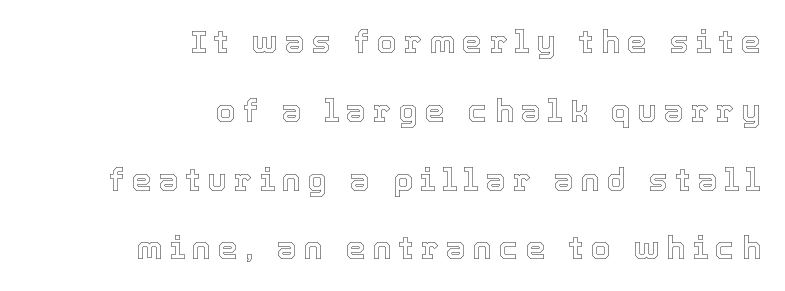
Varying glyph widths throughout — classic text-font behaviour. Lines of text with bare space underneath. A typesetter would mark this as roman, not italic. The tracking jumps out immediately: characters are airy and widely separated. Interline gaps are noticeably wide in this sample. A student would call this right alignment; a typographer would say flush right, rag left.
